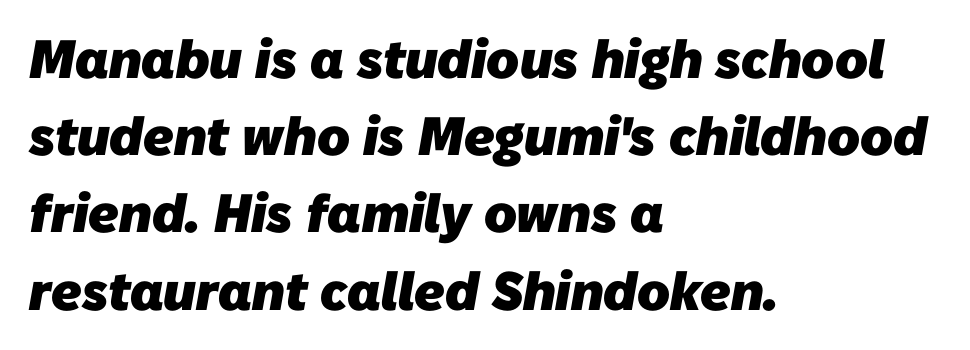
{"serif": "no", "bold": "yes", "weight": "heavy", "width": "normal", "stroke_contrast": "low", "x_height": "medium", "monospaced": "no", "underline": "no", "align": "left", "line_spacing": "normal", "line_spacing_ratio": 1.43, "letter_spacing": "normal", "letter_spacing_em": 0.0, "glyph_px": 54}
